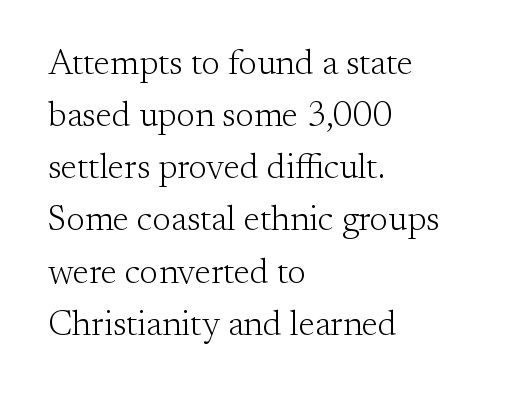
Q: Is the text bold? A: No.
Q: Is the text italic (slanted)? A: No, it is upright.
Q: Is the typeface a serif or a sans-serif typeface? A: Serif.
Q: Is the text underlined? A: No.
Q: How is the paragraph aligned? A: Left-aligned.
Q: Is the spacing between letters normal or unusually wide? A: Normal.
Q: Is the spacing between lines tight, normal or loose? A: Normal.
Q: Width (condensed, normal, or wide)? A: Normal.
Q: Stroke contrast? A: Medium.
Q: x-height? A: Small.
Q: Monospaced? A: No.
